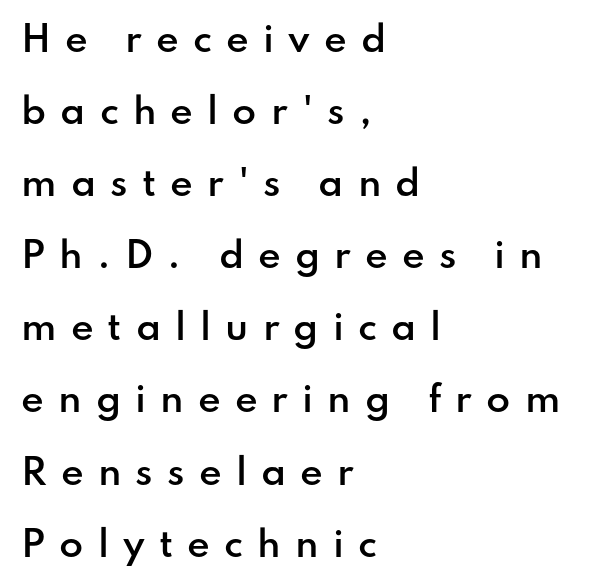
The image shows 35 px semibold sans-serif type, upright; set left-aligned, loose line spacing (2.06x), unusually wide letter spacing (+0.4 em), not underlined; low stroke contrast and a small x-height.
